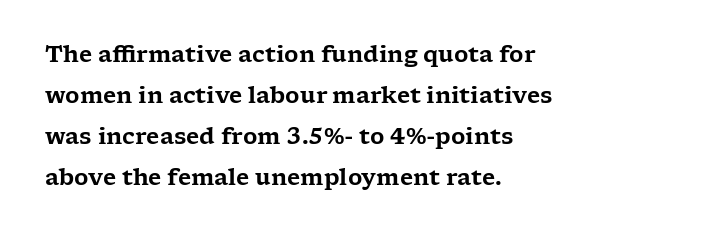
{"italic": "no", "underline": "no", "align": "left", "line_spacing_ratio": 1.86, "letter_spacing": "normal", "letter_spacing_em": 0.0, "glyph_px": 22}
